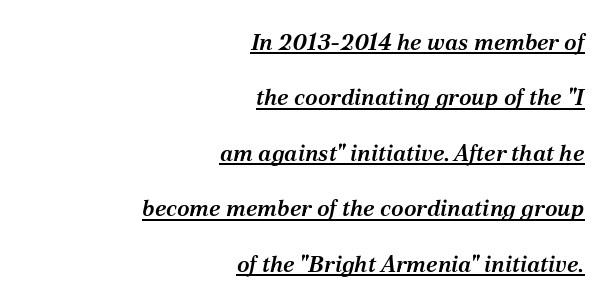
Horizontal bands of white between lines are thick stripes. This is oblique type, the kind used for emphasis or titles. The sample's only ornament is a line tracing under the words. These lines are set flush right with a ragged left edge. The face used here is a semibold: visibly heavier than regular, lighter than bold. Characters follow at the spacing the type designer built in.
